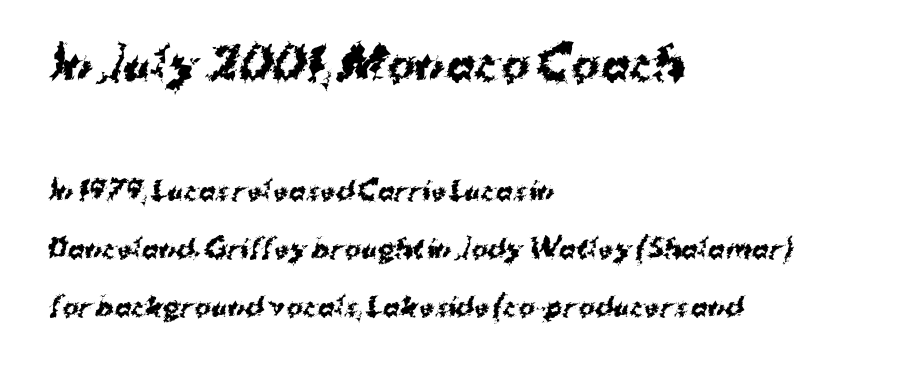
Bare-footed words on every line. Serif or sans? Sans — the stroke terminals are bare. Varying glyph widths throughout — classic text-font behaviour. Typesetter's note: full bold, strokes at maximum text heaviness.
